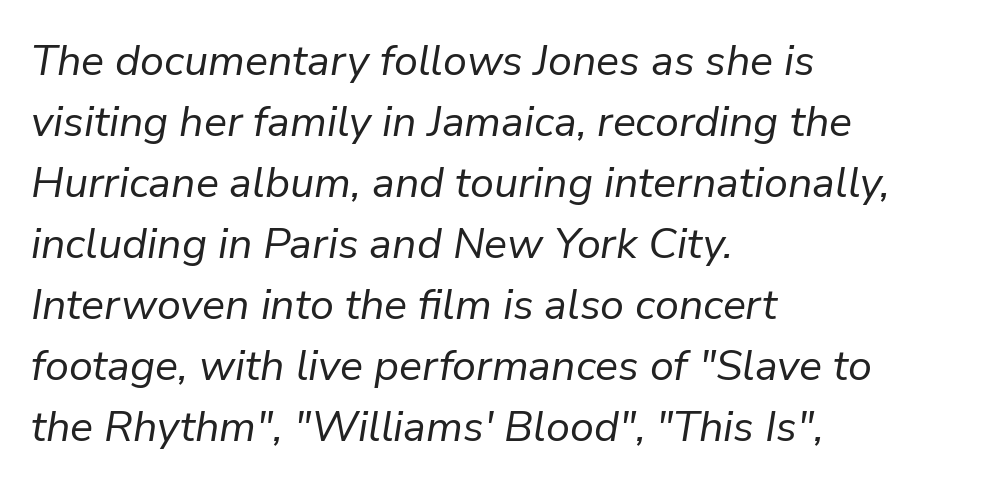
The image shows 43 px regular-weight type, italic (leaning right); set left-aligned, normal line spacing (1.42x), normal letter spacing, not underlined; low stroke contrast and a medium x-height.
